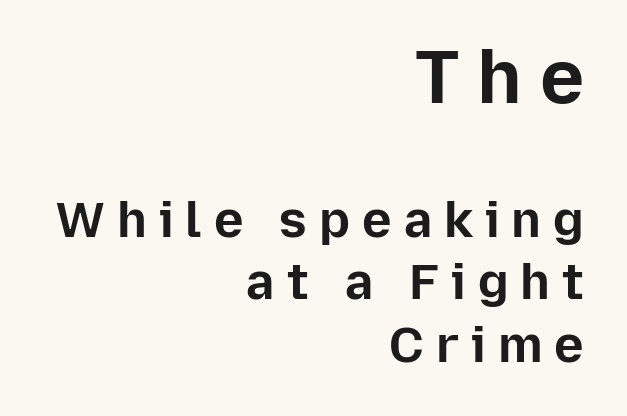
{"serif": "no", "italic": "no", "bold": "yes", "weight": "bold", "width": "normal", "stroke_contrast": "low", "x_height": "medium", "monospaced": "no", "underline": "no", "align": "right", "line_spacing": "normal", "line_spacing_ratio": 1.25, "letter_spacing": "wide", "letter_spacing_em": 0.24, "larger_block": "first", "size_ratio": 1.5, "glyph_px": 75}
